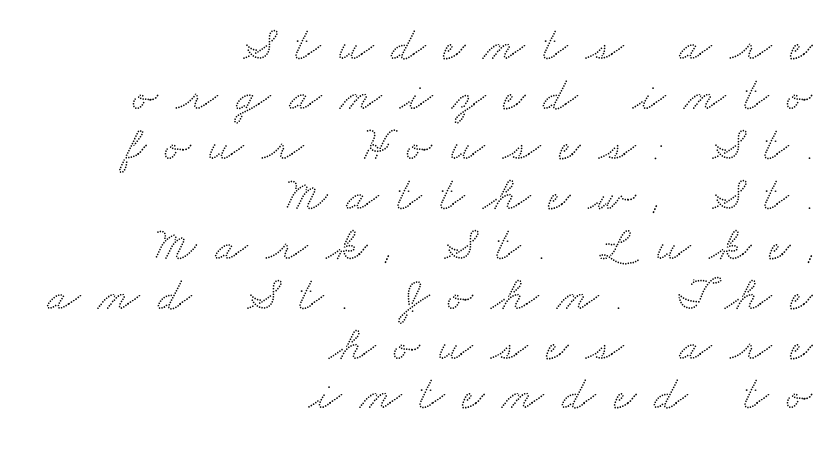
{"serif": "yes", "width": "wide", "stroke_contrast": "medium", "x_height": "small", "monospaced": "no", "underline": "no", "align": "right", "line_spacing": "tight", "line_spacing_ratio": 1.04, "letter_spacing": "wide", "letter_spacing_em": 0.38, "glyph_px": 48}
